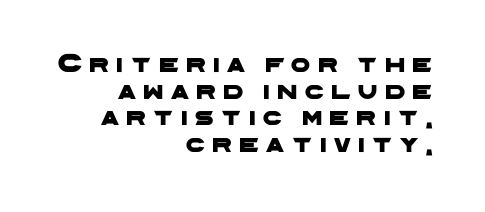
This rendering widens character spacing well past its baseline value. Vertically, the passage feels compressed, each row crowding the next. Notice how the passage keeps a crisp vertical edge on the right only. The string is rendered with underlining switched off.
